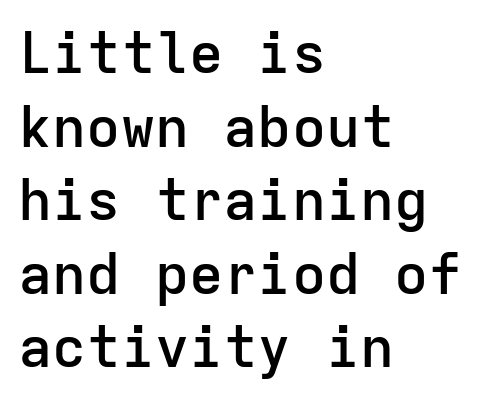
Look at the bottom of the vertical strokes: they stop flat, with no serifs. The line texture is even and compact thanks to regular tracking. Nope, not italic — everything's standing straight. Only glyphs here, with clear space below each row. Honestly, the row spacing looks completely unremarkable.
